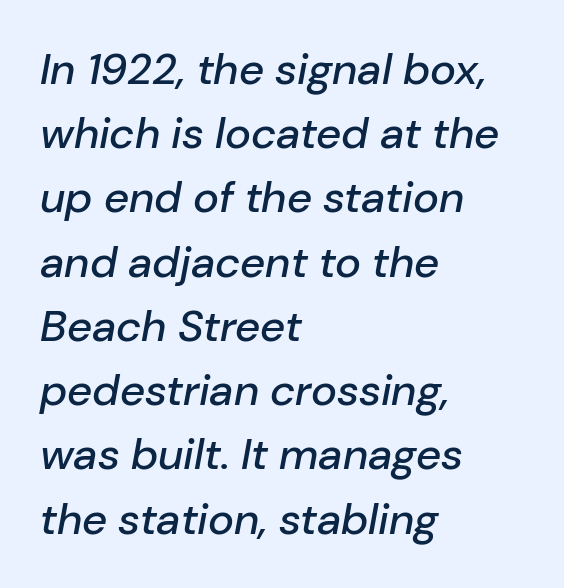
{"italic": "yes", "lean": "right", "slant_degrees": 10, "width": "normal", "stroke_contrast": "low", "x_height": "medium", "monospaced": "no", "underline": "no", "align": "left", "line_spacing": "normal", "line_spacing_ratio": 1.46, "letter_spacing": "normal", "letter_spacing_em": 0.0, "glyph_px": 44}
